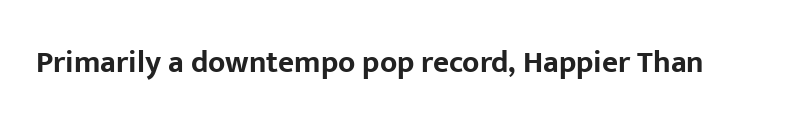
You could call the tracking neutral — neither tight nor loose. Stroke terminals: plain, sans-serif. The passage shown is typed in a proportional face where columns would drift. Italic: no, the glyphs are upright roman. Heft: maximum for text — a bold.
